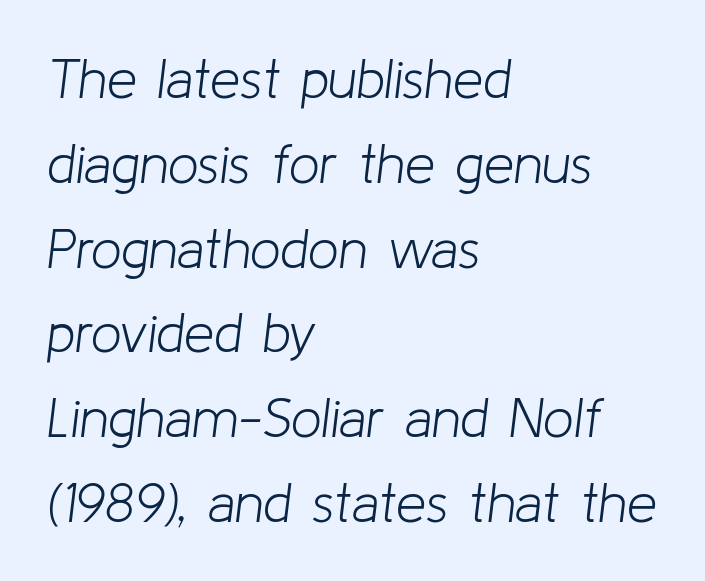
{"italic": "yes", "lean": "right", "slant_degrees": 8, "bold": "no", "weight": "light", "width": "normal", "stroke_contrast": "low", "x_height": "medium", "monospaced": "no", "underline": "no", "align": "left", "line_spacing": "normal", "line_spacing_ratio": 1.57, "letter_spacing": "normal", "letter_spacing_em": 0.0, "glyph_px": 54}
